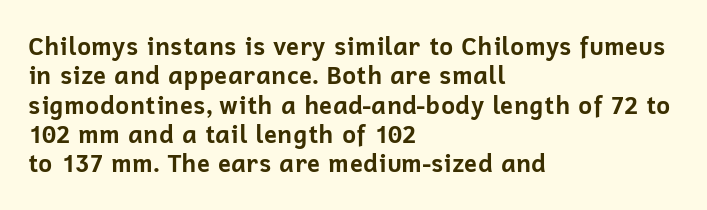
Q: Is the text bold? A: Yes.
Q: Is the text italic (slanted)? A: No, it is upright.
Q: Is the text underlined? A: No.
Q: How is the paragraph aligned? A: Left-aligned.
Q: Is the spacing between letters normal or unusually wide? A: Normal.
